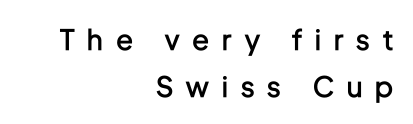
{"serif": "no", "italic": "no", "bold": "semi", "weight": "semibold", "width": "condensed", "stroke_contrast": "low", "x_height": "medium", "monospaced": "no", "underline": "no", "align": "right", "line_spacing": "normal", "line_spacing_ratio": 1.67, "letter_spacing": "wide", "letter_spacing_em": 0.47, "glyph_px": 28}
